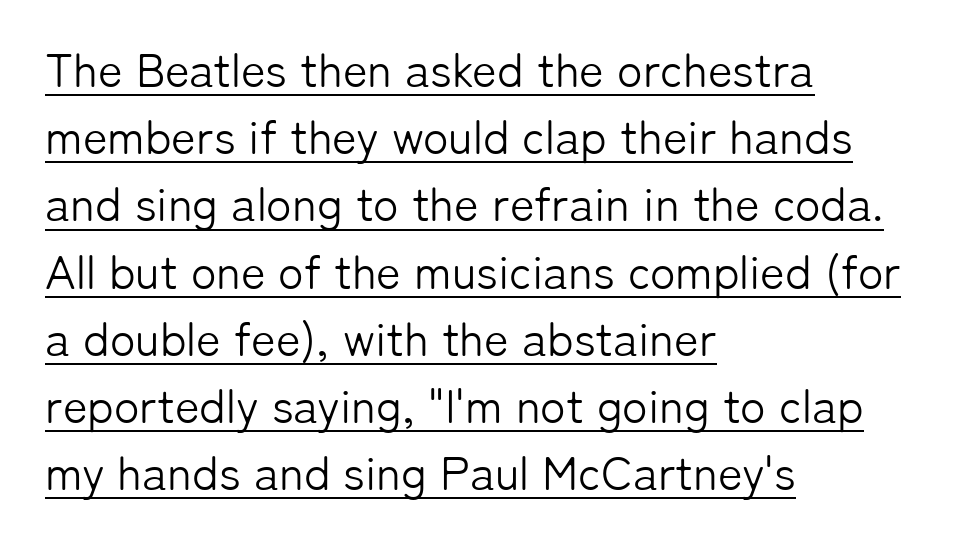
{"serif": "no", "italic": "no", "bold": "no", "weight": "light", "width": "normal", "stroke_contrast": "low", "x_height": "medium", "monospaced": "no", "underline": "yes", "align": "left", "line_spacing": "normal", "line_spacing_ratio": 1.43, "letter_spacing": "normal", "letter_spacing_em": 0.0, "glyph_px": 47}
